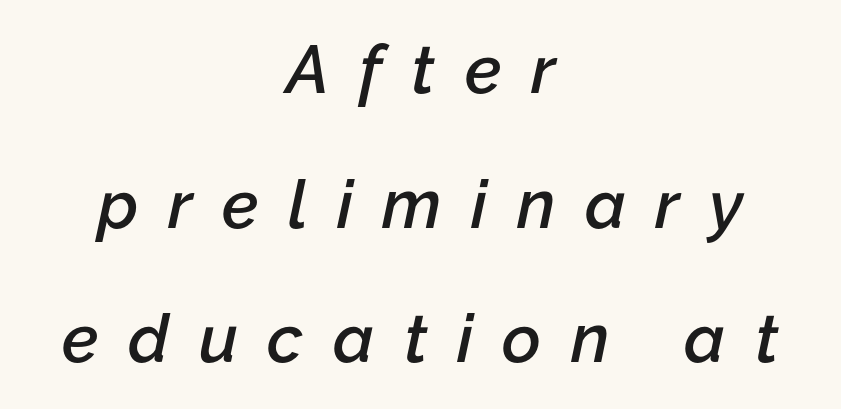
{"italic": "yes", "lean": "right", "slant_degrees": 12, "bold": "semi", "weight": "semibold", "width": "normal", "stroke_contrast": "low", "x_height": "medium", "monospaced": "no", "underline": "no", "align": "center", "line_spacing": "loose", "line_spacing_ratio": 2.01, "letter_spacing": "wide", "letter_spacing_em": 0.44, "glyph_px": 67}
